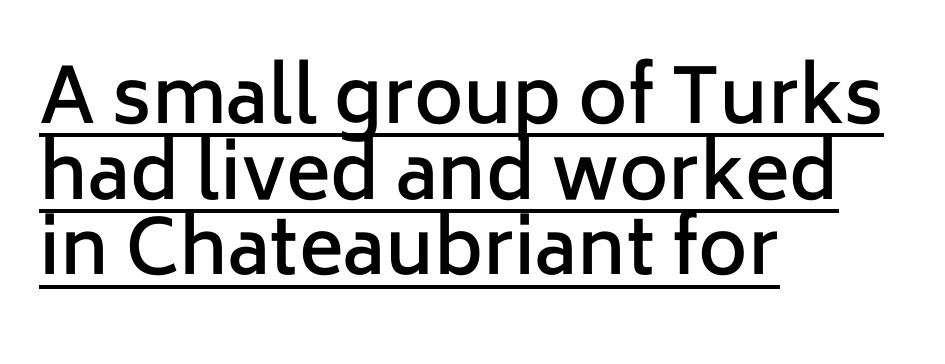
The image shows 75 px semibold sans-serif type, upright; set left-aligned, tight line spacing (1.01x), normal letter spacing, underlined; low stroke contrast and a medium x-height.
